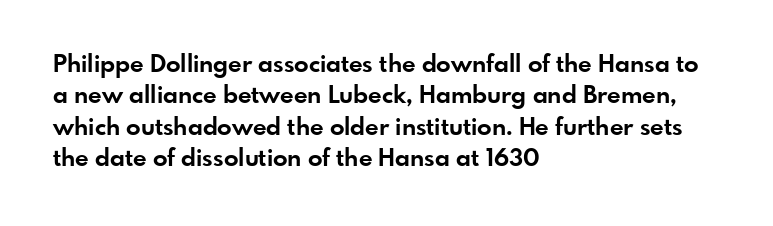
{"italic": "no", "bold": "yes", "underline": "no", "align": "left", "line_spacing": "normal", "line_spacing_ratio": 1.31, "letter_spacing": "normal", "letter_spacing_em": 0.0, "glyph_px": 24}
